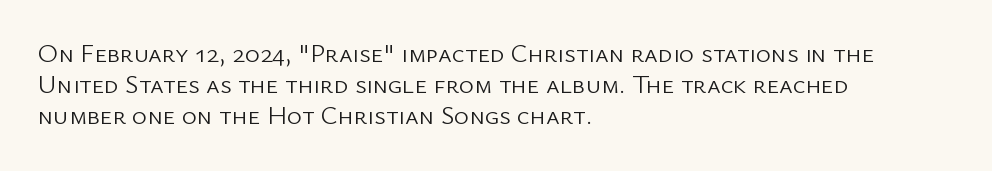
Q: Is the text bold? A: No.
Q: Is the text italic (slanted)? A: No, it is upright.
Q: Is the text underlined? A: No.
Q: How is the paragraph aligned? A: Left-aligned.
Q: Is the spacing between letters normal or unusually wide? A: Normal.
